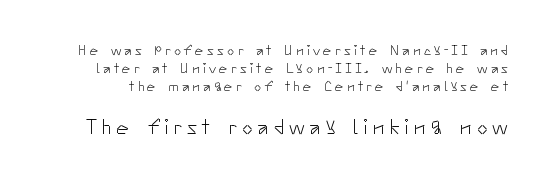
Visually, the bottom section dominates because its glyphs are scaled up. The letters look calm and open, with moderate or lighter stems. Students, observe: this is what conventionally led text looks like. Is the letter spacing exaggerated? Yes — the characters are pushed far apart. The specimen reads as upright at a glance. The glyphs are unaccompanied by any horizontal stroke below them.
